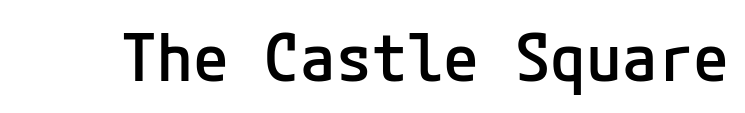
{"serif": "no", "italic": "no", "bold": "semi", "weight": "semibold", "width": "normal", "stroke_contrast": "low", "x_height": "medium", "underline": "no", "letter_spacing": "normal", "letter_spacing_em": 0.0, "glyph_px": 65}
